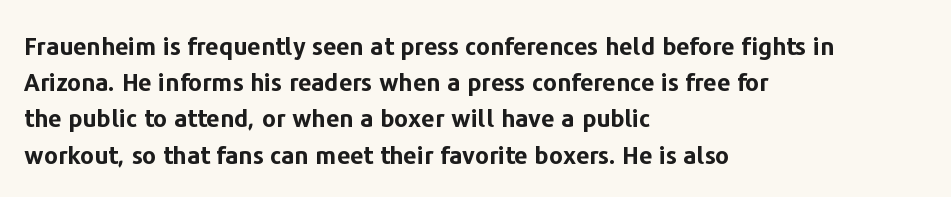
The image shows 24 px bold type, upright; set left-aligned, normal line spacing (1.51x), normal letter spacing, not underlined.
